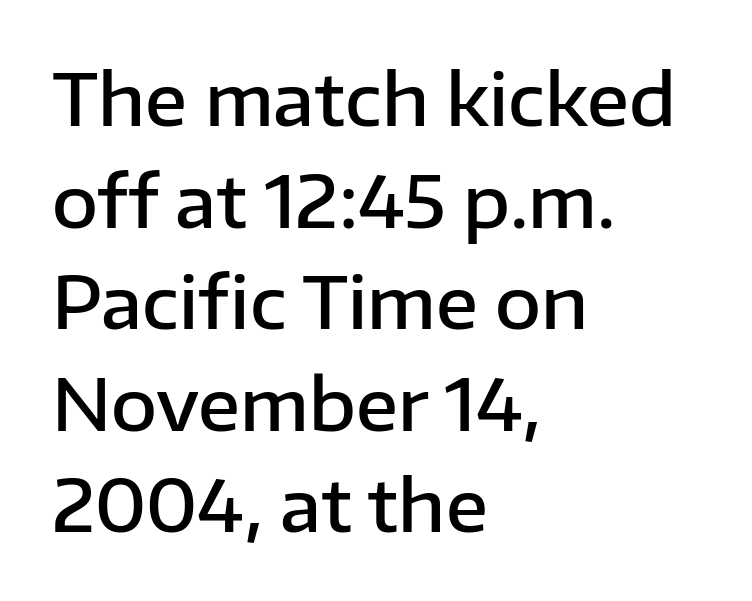
Q: Is the text bold? A: Semi-bold.
Q: Is the text italic (slanted)? A: No, it is upright.
Q: Is the typeface a serif or a sans-serif typeface? A: Sans-serif.
Q: Is the text underlined? A: No.
Q: How is the paragraph aligned? A: Left-aligned.
Q: Is the spacing between letters normal or unusually wide? A: Normal.
Q: Is the spacing between lines tight, normal or loose? A: Normal.
Q: Width (condensed, normal, or wide)? A: Normal.
Q: Stroke contrast? A: Low.
Q: x-height? A: Medium.
Q: Monospaced? A: No.
